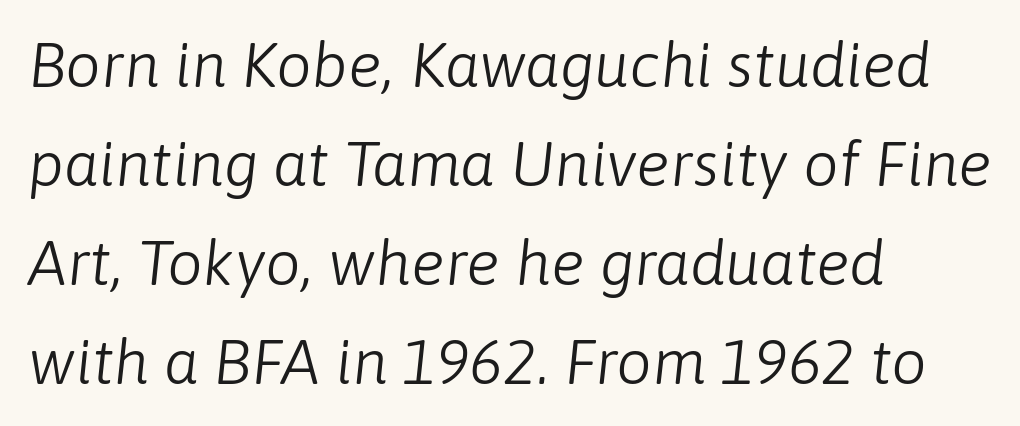
The image shows 63 px light type, italic (leaning right); set left-aligned, normal line spacing (1.57x), normal letter spacing, not underlined; low stroke contrast and a medium x-height.
